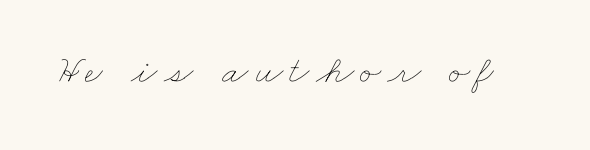
{"bold": "no", "weight": "thin", "width": "wide", "stroke_contrast": "low", "x_height": "small", "monospaced": "no", "underline": "no", "glyph_px": 39}
